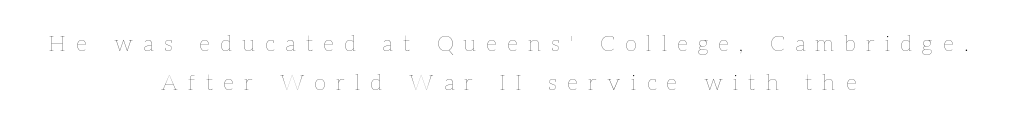
{"italic": "no", "bold": "no", "underline": "no", "align": "center", "line_spacing_ratio": 1.79, "letter_spacing": "wide", "letter_spacing_em": 0.47, "glyph_px": 22}
